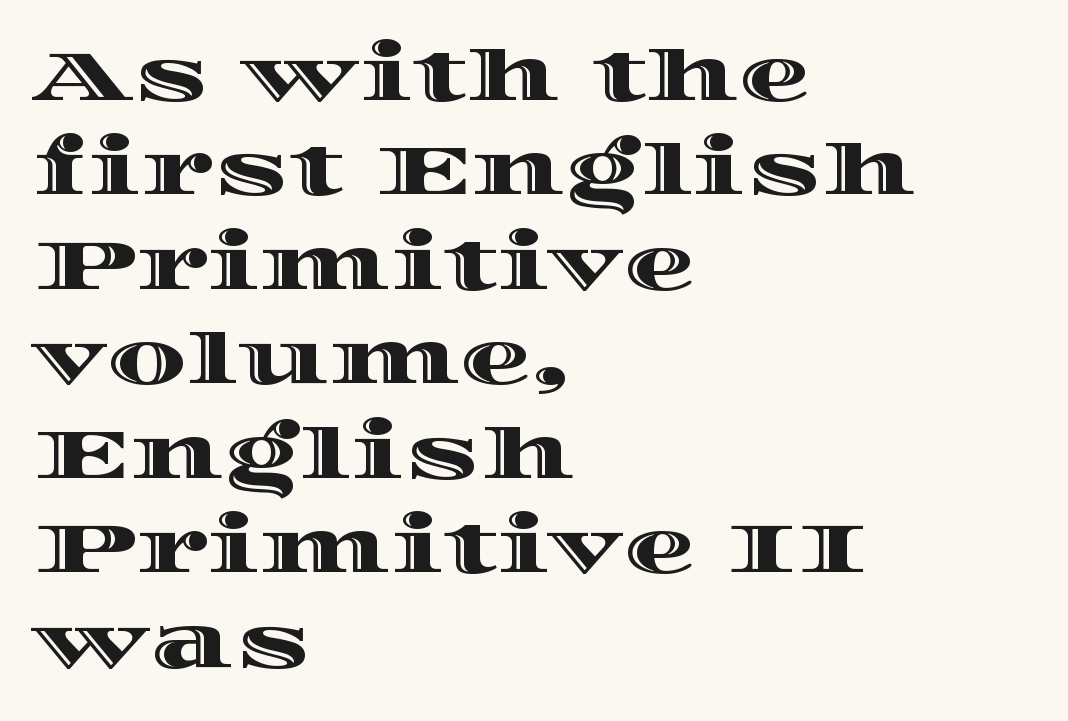
Students, note that the glyphs here touch the page at normal intervals. Glance below the letters and you will spot only blank space. Compared with a centered layout, this one pins lines to the left instead. Is this a fixed-width face? No — the glyphs have proportional, varying widths. The lettering holds an erect, upright posture throughout. Leading matches the norm, producing a regular column.
